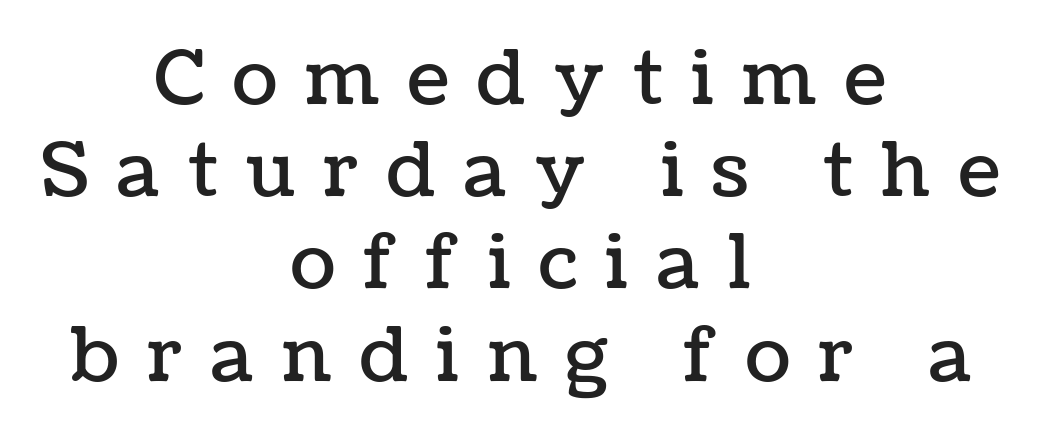
{"italic": "no", "width": "normal", "stroke_contrast": "low", "x_height": "medium", "monospaced": "no", "underline": "no", "align": "center", "line_spacing_ratio": 1.23, "letter_spacing": "wide", "letter_spacing_em": 0.38, "glyph_px": 75}
